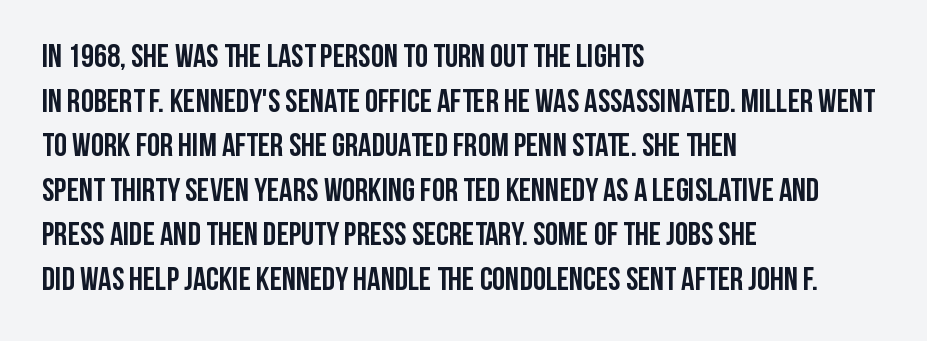
The zone under the glyphs is completely vacant. Unlike a traditional serif, this face leaves its strokes unadorned. Is this a fixed-width face? No — the glyphs have proportional, varying widths. Italic? Not at all — the glyphs are vertical.
